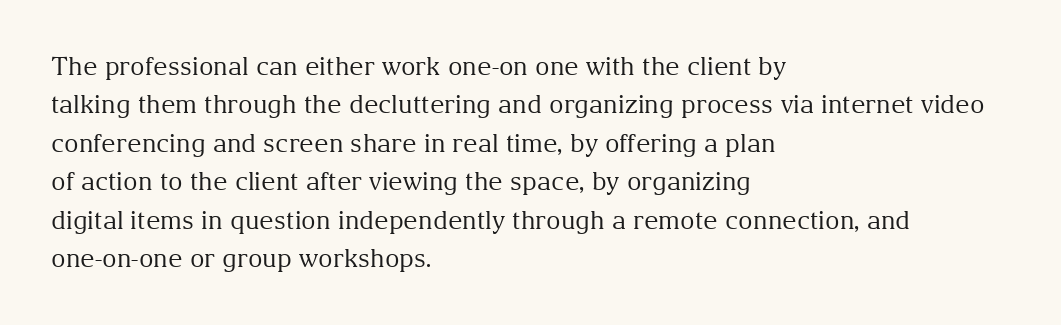
This sample uses an upright cut, with every glyph sitting square on the baseline. The string is rendered with underlining switched off. Tracking value appears to be zero — textbook default spacing. The lines in this sample share a left origin and differ only in where they stop. Vertical spacing — default.
